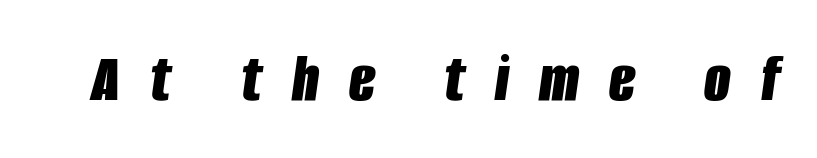
Set as a true bold cut, around the 700 mark. Is the letter spacing exaggerated? Yes — the characters are pushed far apart. Looks like regular typesetting: each glyph gets only the width it needs. No word sits above an underline. The face used here has a pronounced slope to its letters.
